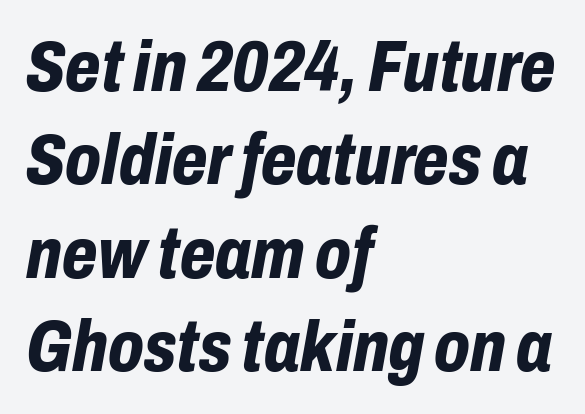
Q: Is the text bold? A: Yes.
Q: Is the text italic (slanted)? A: Yes, it leans right by about 10 degrees.
Q: Is the text underlined? A: No.
Q: How is the paragraph aligned? A: Left-aligned.
Q: Is the spacing between letters normal or unusually wide? A: Normal.
Q: Is the spacing between lines tight, normal or loose? A: Normal.
Q: Width (condensed, normal, or wide)? A: Condensed.
Q: Stroke contrast? A: Low.
Q: x-height? A: Medium.
Q: Monospaced? A: No.
